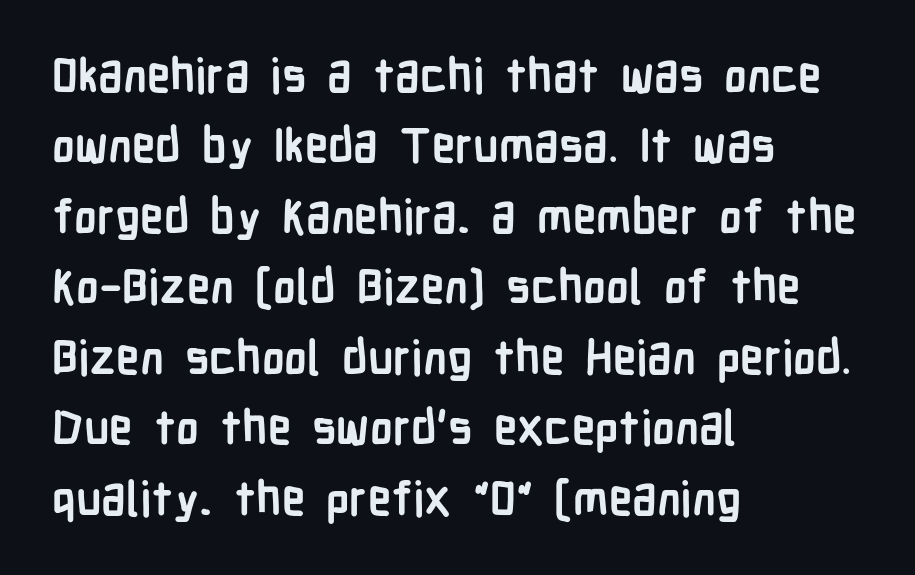
The image shows 47 px semibold, condensed sans-serif type, upright; set left-aligned, normal line spacing (1.5x), normal letter spacing, not underlined; low stroke contrast and a medium x-height.
